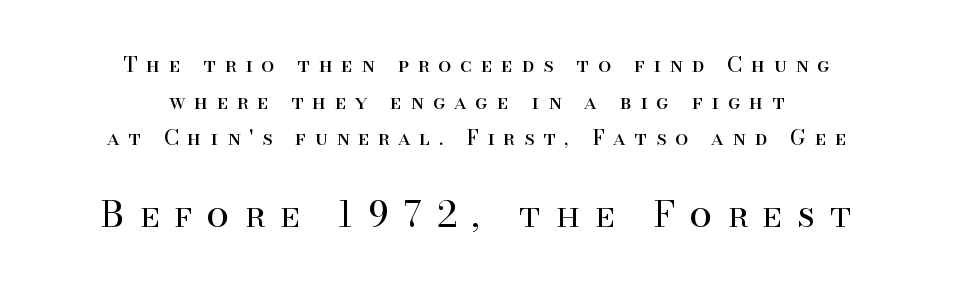
The image shows 36 px regular-weight serif type, upright; set centered, line spacing 1.74x, unusually wide letter spacing (+0.42 em), not underlined; the second (bottom) block is 1.71x larger; high stroke contrast and a small x-height.
